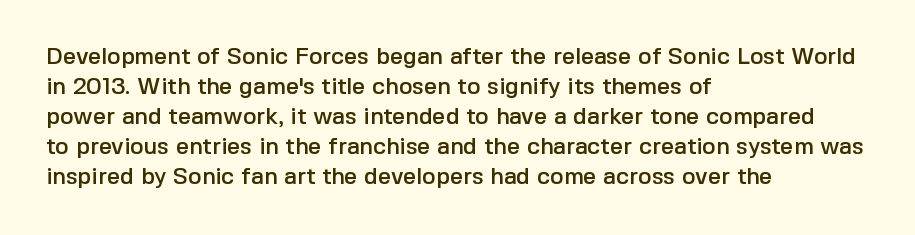
Q: Is the text italic (slanted)? A: No, it is upright.
Q: Is the text underlined? A: No.
Q: How is the paragraph aligned? A: Left-aligned.
Q: Is the spacing between letters normal or unusually wide? A: Normal.
Q: Is the spacing between lines tight, normal or loose? A: Normal.
